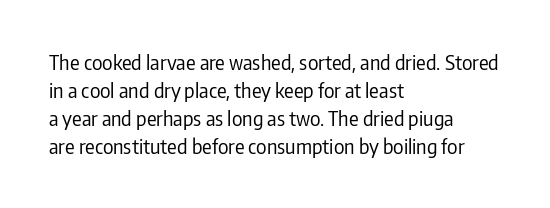
A roman cut, with each character standing at attention. Compared with a centered layout, this one pins lines to the left instead. Evenly set lines give the paragraph a standard silhouette. Heft: none added — not bold. The baseline area is clear.
